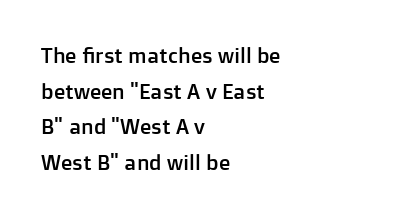
{"italic": "no", "underline": "no", "align": "left", "line_spacing": "normal", "line_spacing_ratio": 1.7, "letter_spacing": "normal", "letter_spacing_em": 0.0, "glyph_px": 21}
